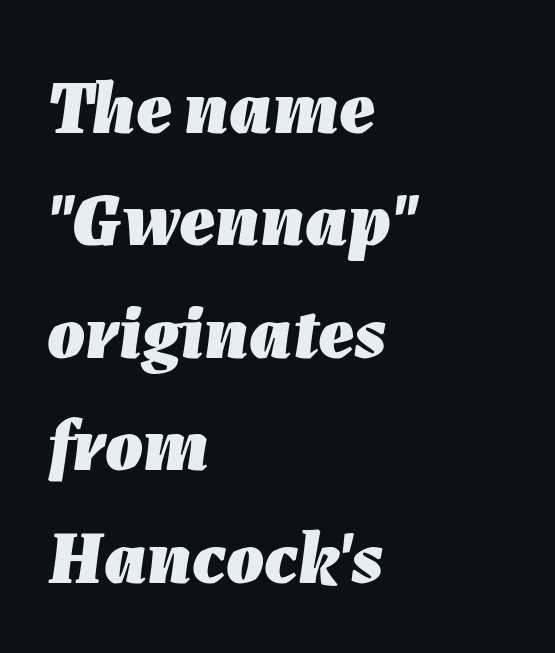
The passage shown is typed in a proportional face where columns would drift. One glance says typical: line gaps are just what's usual. When letters slant like this, we call the style italic. Between one letter and the next there's only the usual sliver of space. Stroke thickness is high; the sample reads as a true bold.
